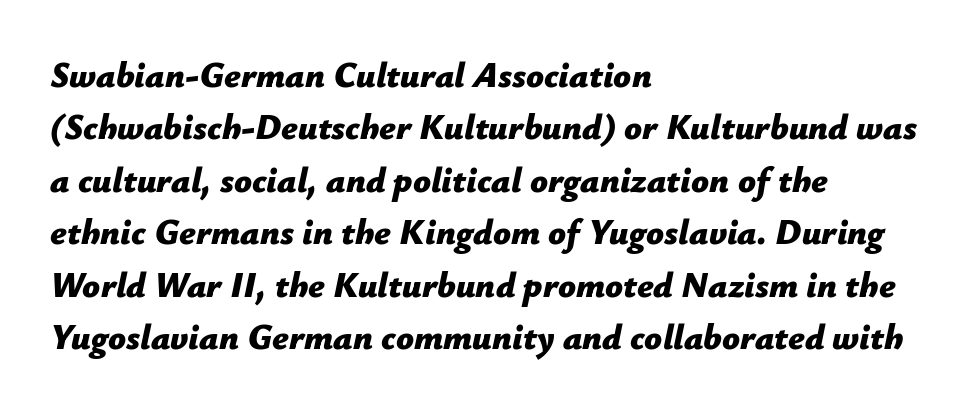
{"italic": "yes", "lean": "right", "slant_degrees": 12, "bold": "yes", "weight": "bold", "width": "normal", "stroke_contrast": "low", "x_height": "medium", "monospaced": "no", "underline": "no", "align": "left", "line_spacing": "normal", "line_spacing_ratio": 1.5, "letter_spacing": "normal", "letter_spacing_em": 0.0, "glyph_px": 35}
